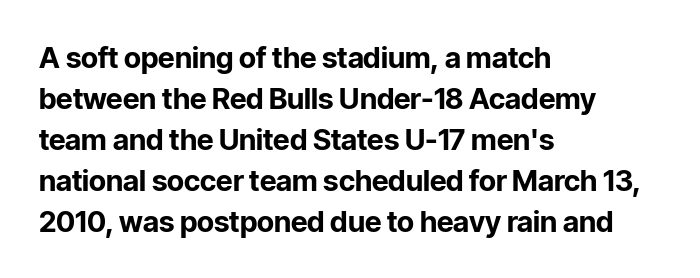
The image shows 29 px bold sans-serif type, upright; set left-aligned, normal line spacing (1.41x), normal letter spacing, not underlined; low stroke contrast and a medium x-height.
